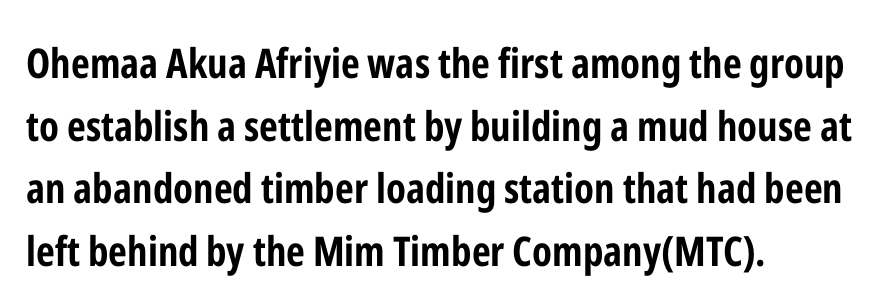
{"serif": "no", "italic": "no", "bold": "yes", "weight": "bold", "width": "condensed", "stroke_contrast": "low", "x_height": "medium", "monospaced": "no", "underline": "no", "align": "left", "line_spacing": "normal", "line_spacing_ratio": 1.53, "letter_spacing": "normal", "letter_spacing_em": 0.0, "glyph_px": 41}
